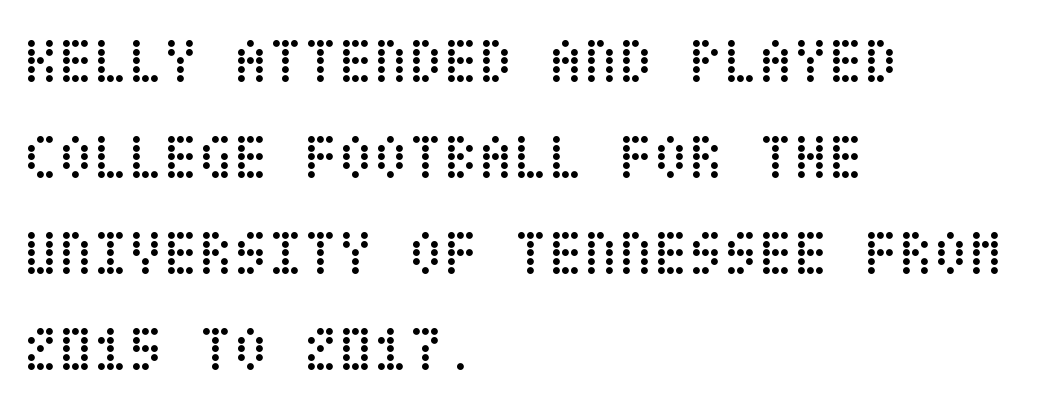
The image shows 64 px regular-weight, condensed type, upright; set left-aligned, normal line spacing (1.5x), normal letter spacing, not underlined; low stroke contrast and a large x-height.
